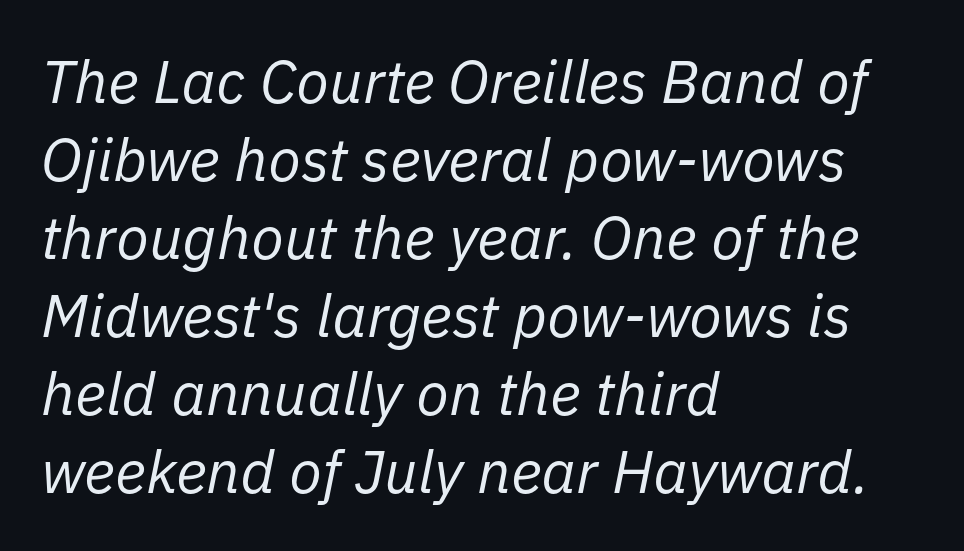
Q: Is the text bold? A: No.
Q: Is the text italic (slanted)? A: Yes, it leans right by about 11 degrees.
Q: Is the text underlined? A: No.
Q: How is the paragraph aligned? A: Left-aligned.
Q: Is the spacing between letters normal or unusually wide? A: Normal.
Q: Is the spacing between lines tight, normal or loose? A: Normal.
Q: Width (condensed, normal, or wide)? A: Normal.
Q: Stroke contrast? A: Low.
Q: x-height? A: Medium.
Q: Monospaced? A: No.
